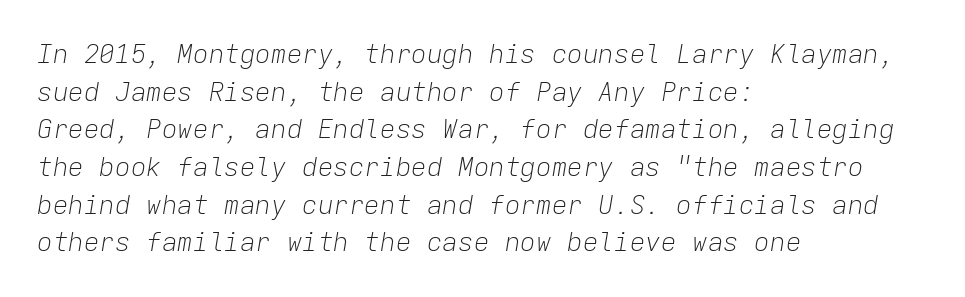
Q: Is the text bold? A: No.
Q: Is the text italic (slanted)? A: Yes, it leans right by about 9 degrees.
Q: Is the text underlined? A: No.
Q: How is the paragraph aligned? A: Left-aligned.
Q: Is the spacing between letters normal or unusually wide? A: Normal.
Q: Is the spacing between lines tight, normal or loose? A: Normal.
